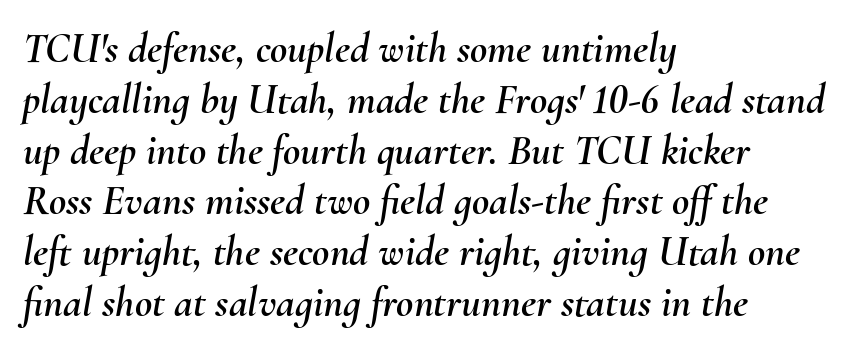
{"italic": "yes", "lean": "right", "slant_degrees": 10, "width": "normal", "stroke_contrast": "medium", "x_height": "small", "monospaced": "no", "underline": "no", "align": "left", "line_spacing_ratio": 1.21, "letter_spacing": "normal", "letter_spacing_em": 0.0, "glyph_px": 42}
